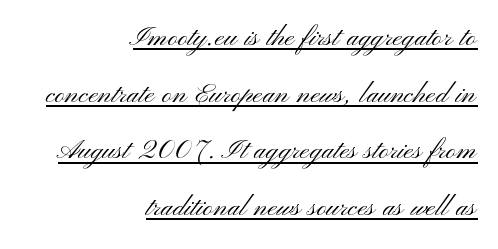
Q: Is the text bold? A: No.
Q: Is the text italic (slanted)? A: Yes.
Q: Is the typeface a serif or a sans-serif typeface? A: Sans-serif.
Q: Is the text underlined? A: Yes.
Q: How is the paragraph aligned? A: Right-aligned.
Q: Is the spacing between letters normal or unusually wide? A: Normal.
Q: Is the spacing between lines tight, normal or loose? A: Normal.
Q: Width (condensed, normal, or wide)? A: Wide.
Q: Stroke contrast? A: Medium.
Q: x-height? A: Small.
Q: Monospaced? A: No.
